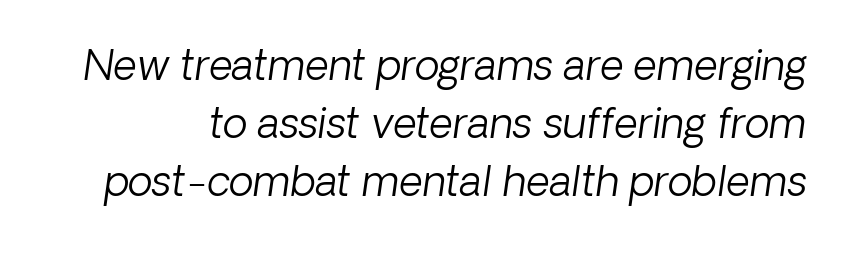
The image shows 41 px light type, italic (leaning right); set normal line spacing (1.41x), normal letter spacing, not underlined; low stroke contrast and a medium x-height.
